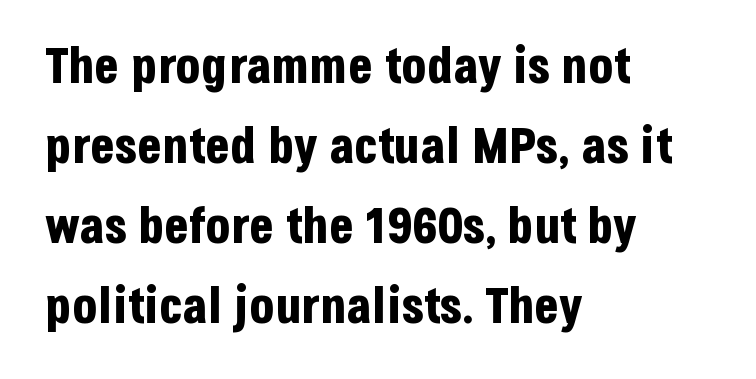
This sample uses plain, unmodified letter spacing. Is there any slant? The stems are plumb. Notice how descenders clear the ascenders below comfortably — that's standard leading. Regarding serifs, this sample does without them.
